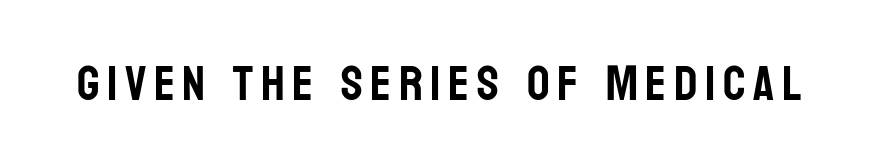
The image shows 50 px condensed sans-serif type, upright; set not underlined; low stroke contrast and a large x-height.
